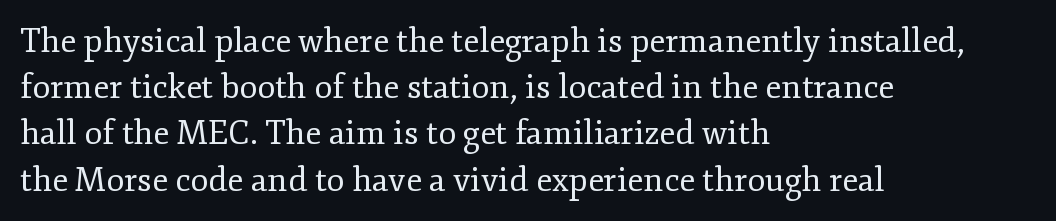
Q: Is the text bold? A: No.
Q: Is the text italic (slanted)? A: No, it is upright.
Q: Is the typeface a serif or a sans-serif typeface? A: Serif.
Q: Is the text underlined? A: No.
Q: How is the paragraph aligned? A: Left-aligned.
Q: Is the spacing between letters normal or unusually wide? A: Normal.
Q: Is the spacing between lines tight, normal or loose? A: Normal.
Q: Width (condensed, normal, or wide)? A: Normal.
Q: Stroke contrast? A: Low.
Q: x-height? A: Small.
Q: Monospaced? A: No.
